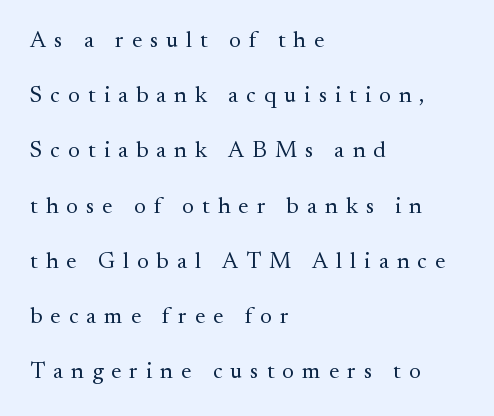
{"italic": "no", "bold": "no", "underline": "no", "align": "left", "line_spacing": "loose", "line_spacing_ratio": 2.4, "letter_spacing": "wide", "letter_spacing_em": 0.35, "glyph_px": 23}
